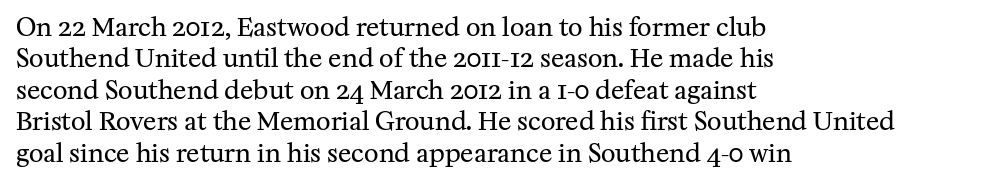
No letter is thick-stroked: the sample isn't bold. This is roman type, the default non-slanted kind. One glance says typical: line gaps are just what's usual. Plain, unruled lines of type. This sample is left-justified, so line endings fall wherever the words run out.
